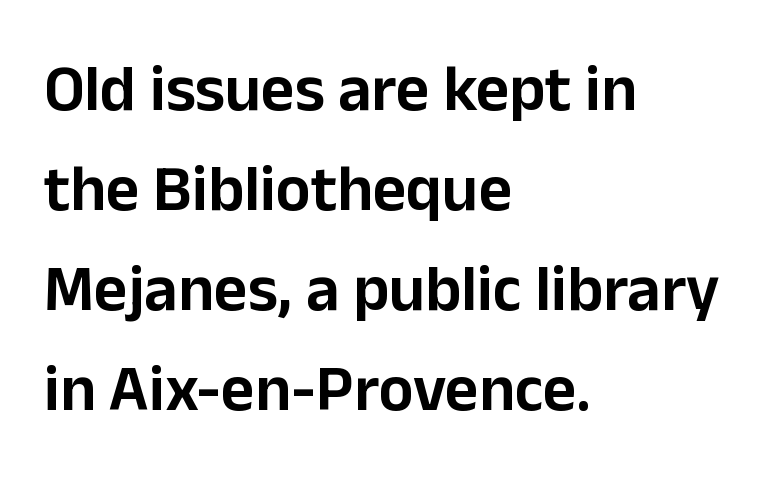
Glance below the letters and you will spot only blank space. Serif or sans? Sans — the stroke terminals are bare. Leftover space on each line is placed entirely after the last word. The face used here is rendered with its standard letterfit. Students, observe: this is what conventionally led text looks like. Vertical strokes here are truly vertical.
